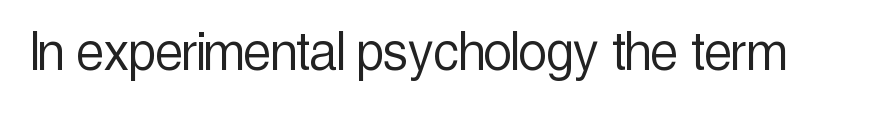
{"serif": "no", "italic": "no", "bold": "no", "weight": "light", "width": "condensed", "x_height": "medium", "monospaced": "no", "underline": "no", "letter_spacing": "normal", "letter_spacing_em": 0.0, "glyph_px": 62}
